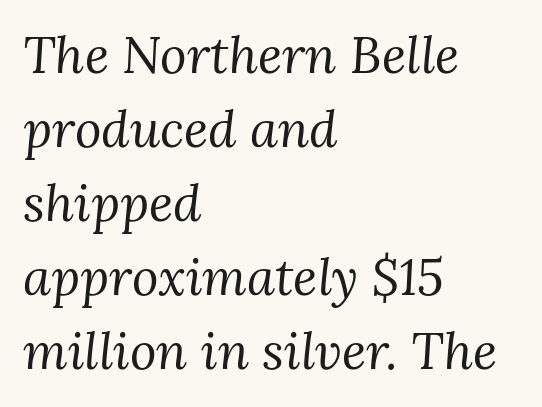
Q: Is the text bold? A: No.
Q: Is the text italic (slanted)? A: Yes, it leans right by about 3 degrees.
Q: Is the typeface a serif or a sans-serif typeface? A: Serif.
Q: Is the text underlined? A: No.
Q: How is the paragraph aligned? A: Left-aligned.
Q: Is the spacing between letters normal or unusually wide? A: Normal.
Q: Is the spacing between lines tight, normal or loose? A: Normal.
Q: Width (condensed, normal, or wide)? A: Normal.
Q: Stroke contrast? A: Medium.
Q: x-height? A: Medium.
Q: Monospaced? A: No.
